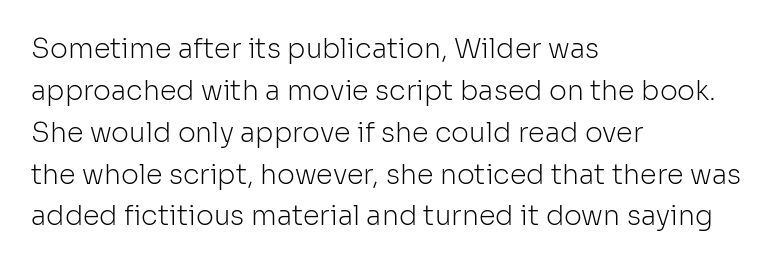
Anything drawn beneath the words? Only blank space. Each word holds together tightly as a unit, with standard inter-letter gaps. Each stroke keeps to a modest, everyday thickness or less. Normally led — the rows are evenly, conventionally spaced. In CSS terms this would be text-align: left. Does the lettering tilt? It doesn't — this is upright.
